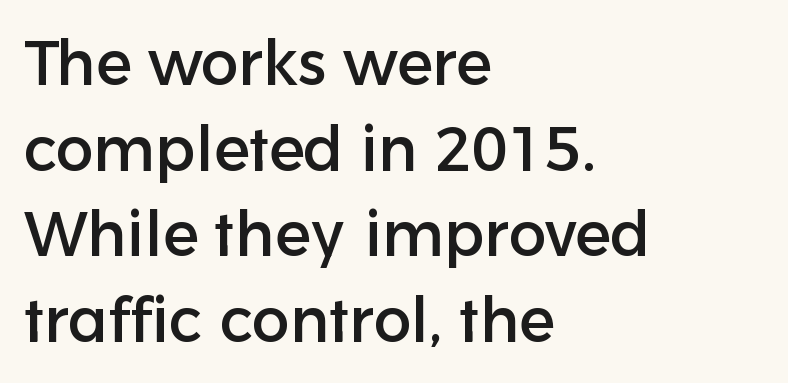
The horizontal fit of the characters is conventional and even. This rendering employs a face without finishing strokes, i.e., a sans-serif. This sample has the flowing, uneven cadence of proportional lettering. This block has exactly the height ordinary leading produces. A classic flush-left, rag-right setting is used for this passage. This sample uses an upright cut, with every glyph sitting square on the baseline.
